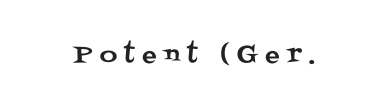
The image shows 24 px text type, upright; set unusually wide letter spacing (+0.32 em), not underlined.
